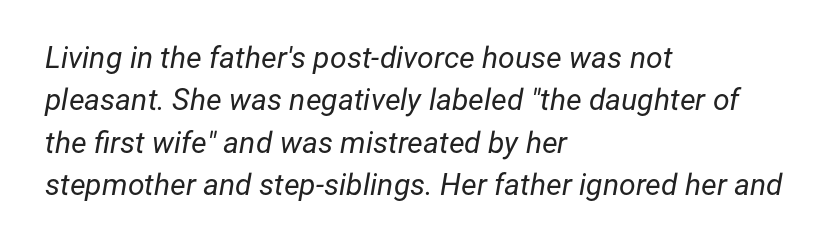
Visually the block forms a straight wall on the left and a jagged coastline on the right. Character widths vary here, with narrow letters taking less room than wide ones. The strokes are not fattened; the text isn't bold. Words float on clear page, feet unadorned. Observe the ordinary spacing: letters are neighbours, not strangers.
